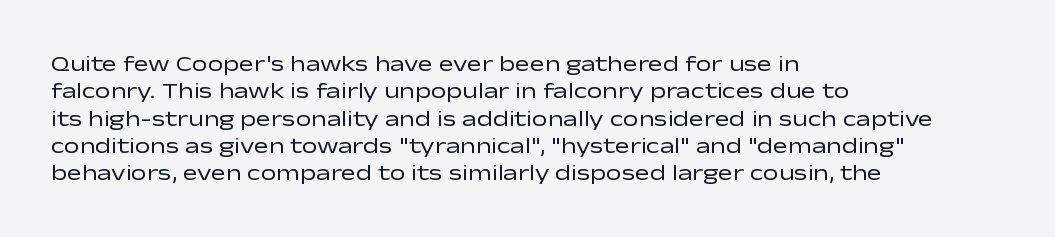
Q: Is the text bold? A: No.
Q: Is the text italic (slanted)? A: No, it is upright.
Q: Is the text underlined? A: No.
Q: How is the paragraph aligned? A: Left-aligned.
Q: Is the spacing between letters normal or unusually wide? A: Normal.
